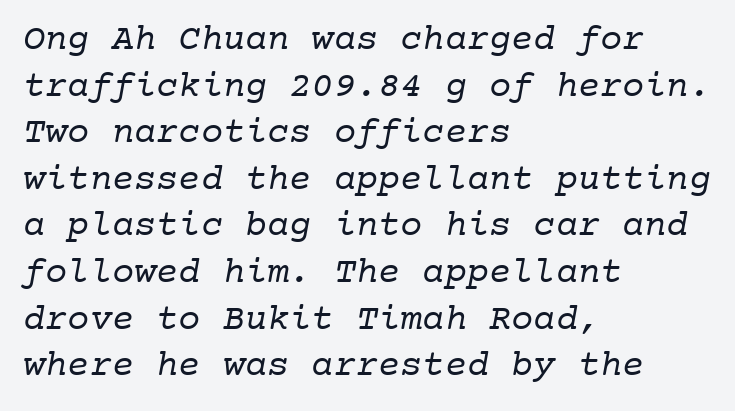
{"serif": "yes", "bold": "no", "weight": "regular", "width": "normal", "stroke_contrast": "low", "x_height": "medium", "monospaced": "yes", "underline": "no", "align": "left", "line_spacing": "normal", "line_spacing_ratio": 1.26, "letter_spacing": "normal", "letter_spacing_em": 0.0, "glyph_px": 37}
